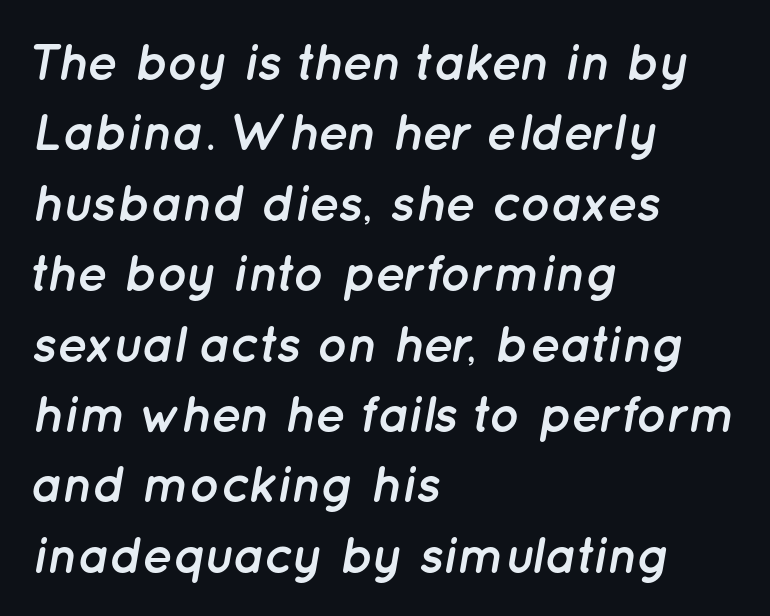
{"italic": "yes", "lean": "right", "slant_degrees": 12, "bold": "yes", "weight": "semibold", "width": "normal", "stroke_contrast": "low", "x_height": "medium", "monospaced": "no", "underline": "no", "align": "left", "line_spacing": "normal", "line_spacing_ratio": 1.38, "letter_spacing": "normal", "letter_spacing_em": 0.0, "glyph_px": 51}
